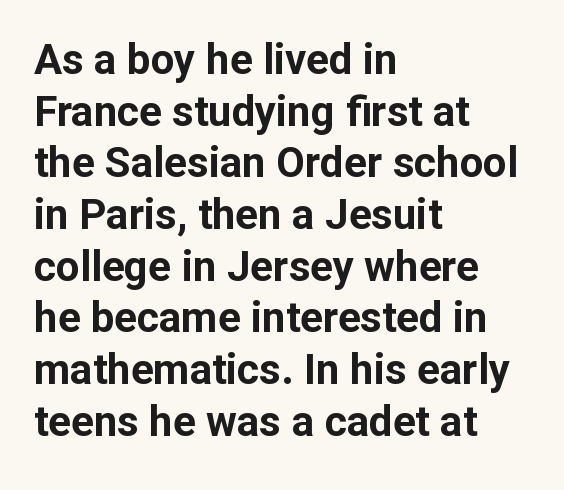
Q: Is the text bold? A: Yes.
Q: Is the text italic (slanted)? A: No, it is upright.
Q: Is the typeface a serif or a sans-serif typeface? A: Sans-serif.
Q: Is the text underlined? A: No.
Q: How is the paragraph aligned? A: Left-aligned.
Q: Is the spacing between letters normal or unusually wide? A: Normal.
Q: Width (condensed, normal, or wide)? A: Normal.
Q: Stroke contrast? A: Low.
Q: x-height? A: Medium.
Q: Monospaced? A: No.
